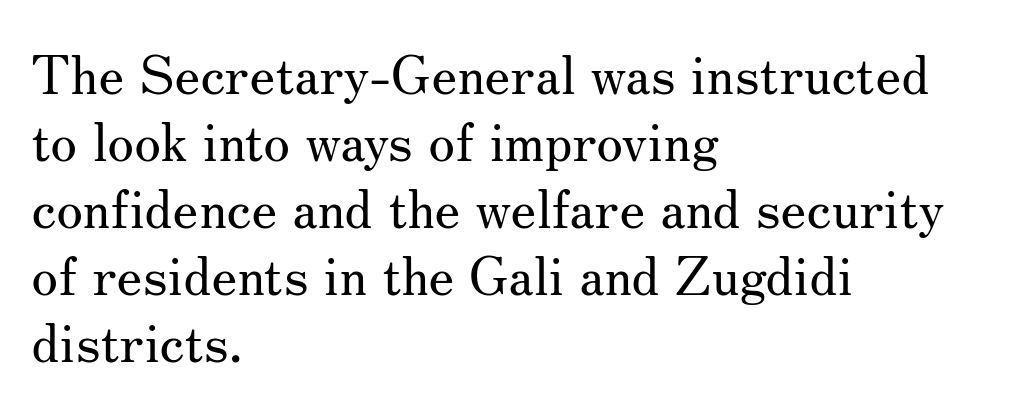
Q: Is the text bold? A: No.
Q: Is the text italic (slanted)? A: No, it is upright.
Q: Is the typeface a serif or a sans-serif typeface? A: Serif.
Q: Is the text underlined? A: No.
Q: How is the paragraph aligned? A: Left-aligned.
Q: Is the spacing between letters normal or unusually wide? A: Normal.
Q: Width (condensed, normal, or wide)? A: Normal.
Q: Stroke contrast? A: Medium.
Q: x-height? A: Small.
Q: Monospaced? A: No.
